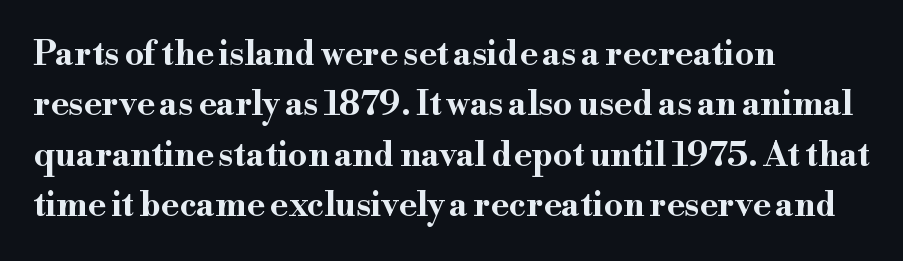
{"serif": "yes", "italic": "no", "bold": "yes", "weight": "bold", "width": "wide", "stroke_contrast": "high", "x_height": "small", "monospaced": "no", "underline": "no", "align": "left", "line_spacing": "normal", "line_spacing_ratio": 1.48, "letter_spacing": "normal", "letter_spacing_em": 0.0, "glyph_px": 34}
